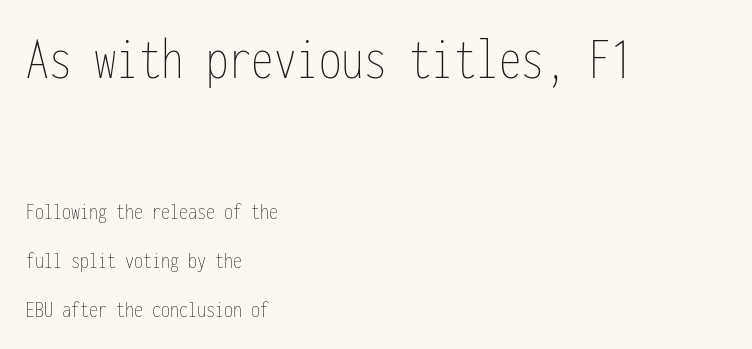
The image shows 60 px thin, condensed type, upright, monospaced; set left-aligned, loose line spacing (2.06x), normal letter spacing, not underlined; the first (top) block is 2.5x larger; low stroke contrast and a medium x-height.
